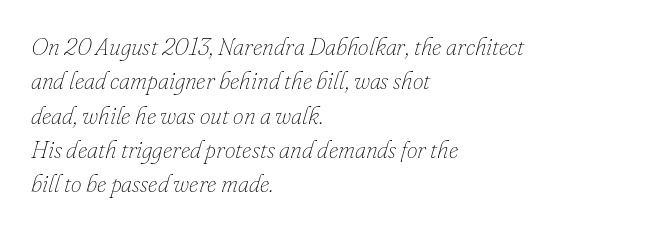
{"italic": "yes", "lean": "right", "slant_degrees": 16, "bold": "no", "underline": "no", "align": "left", "line_spacing": "normal", "line_spacing_ratio": 1.43, "letter_spacing": "normal", "letter_spacing_em": 0.0, "glyph_px": 24}
